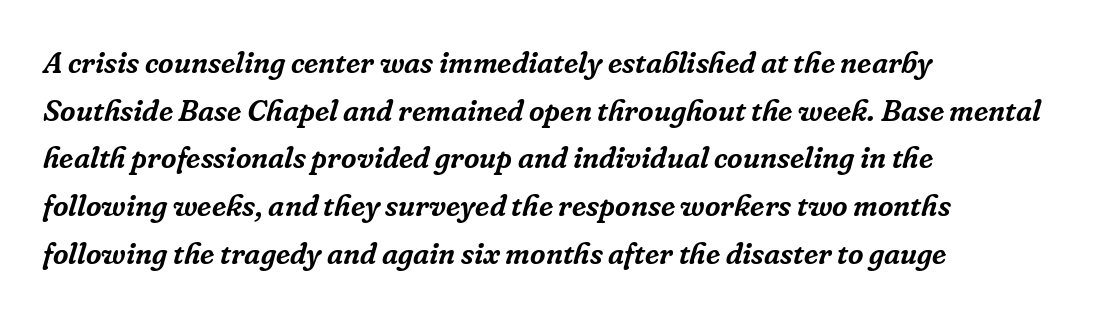
You could call the tracking neutral — neither tight nor loose. Honestly, the row spacing looks completely unremarkable. Observe the serifs anchoring each vertical stroke in this sample. The space beneath each line is pristine and unruled. If you drew a line through each stem, it would be angled. Do the characters align in a grid? No, the font is proportional.
